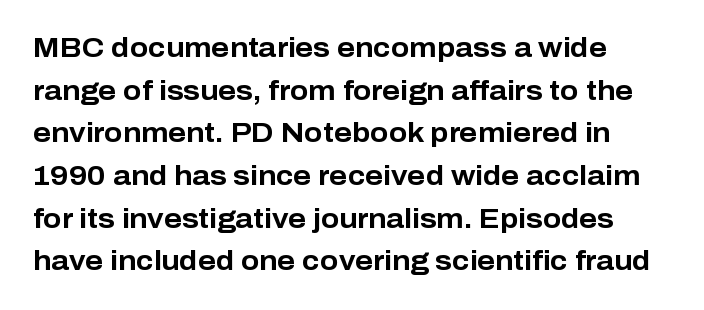
Q: Is the text bold? A: Yes.
Q: Is the text italic (slanted)? A: No, it is upright.
Q: Is the text underlined? A: No.
Q: How is the paragraph aligned? A: Left-aligned.
Q: Is the spacing between letters normal or unusually wide? A: Normal.
Q: Is the spacing between lines tight, normal or loose? A: Normal.
